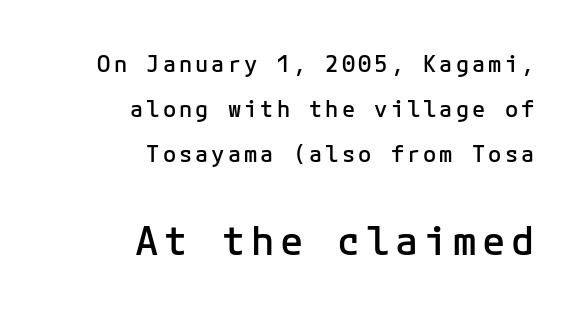
Q: Is the text bold? A: Semi-bold.
Q: Is the text italic (slanted)? A: No, it is upright.
Q: Is the typeface a serif or a sans-serif typeface? A: Sans-serif.
Q: Is the text underlined? A: No.
Q: How is the paragraph aligned? A: Right-aligned.
Q: Is the spacing between lines tight, normal or loose? A: Loose.
Q: Which block of text is set in a larger size, the first (top) or the second (bottom)? A: The second (bottom) one.
Q: Width (condensed, normal, or wide)? A: Normal.
Q: Stroke contrast? A: Low.
Q: x-height? A: Medium.
